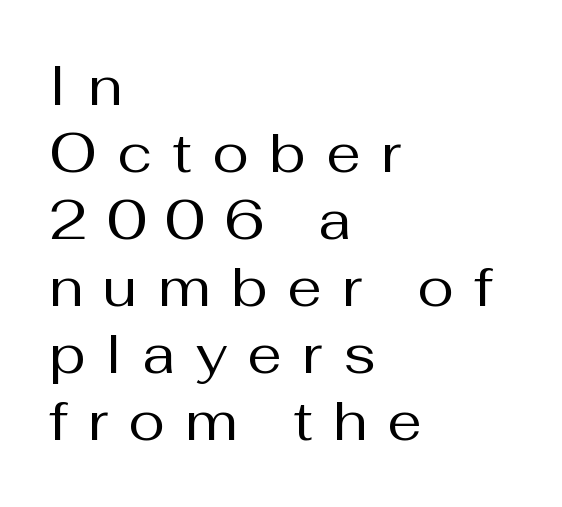
Q: Is the text bold? A: No.
Q: Is the text italic (slanted)? A: No, it is upright.
Q: Is the typeface a serif or a sans-serif typeface? A: Sans-serif.
Q: Is the text underlined? A: No.
Q: How is the paragraph aligned? A: Left-aligned.
Q: Is the spacing between letters normal or unusually wide? A: Unusually wide.
Q: Width (condensed, normal, or wide)? A: Normal.
Q: Stroke contrast? A: Medium.
Q: x-height? A: Medium.
Q: Monospaced? A: No.
